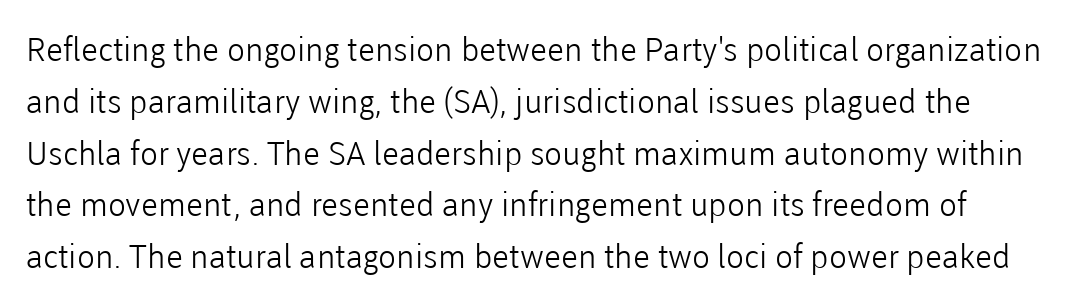
Q: Is the text bold? A: No.
Q: Is the text italic (slanted)? A: No, it is upright.
Q: Is the typeface a serif or a sans-serif typeface? A: Sans-serif.
Q: Is the text underlined? A: No.
Q: Is the spacing between letters normal or unusually wide? A: Normal.
Q: Is the spacing between lines tight, normal or loose? A: Normal.
Q: Width (condensed, normal, or wide)? A: Normal.
Q: Stroke contrast? A: Low.
Q: x-height? A: Medium.
Q: Monospaced? A: No.
